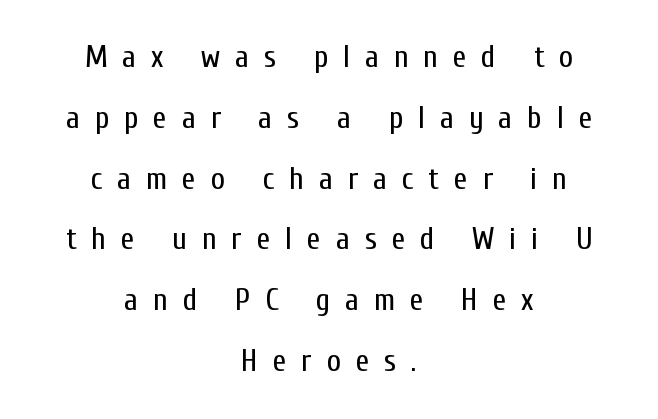
Q: Is the text bold? A: No.
Q: Is the text italic (slanted)? A: No, it is upright.
Q: Is the typeface a serif or a sans-serif typeface? A: Sans-serif.
Q: Is the text underlined? A: No.
Q: How is the paragraph aligned? A: Centered.
Q: Is the spacing between letters normal or unusually wide? A: Unusually wide.
Q: Is the spacing between lines tight, normal or loose? A: Loose.
Q: Width (condensed, normal, or wide)? A: Condensed.
Q: Stroke contrast? A: Low.
Q: x-height? A: Medium.
Q: Monospaced? A: No.
